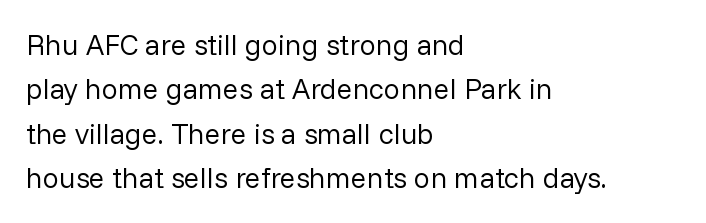
Horizontal alignment here is leftward, the default for most running prose. The font's upright variant was chosen for this text. Quick note: underline off. How are the letters spaced? Ordinarily, with no added tracking. Character widths vary here, with narrow letters taking less room than wide ones.
